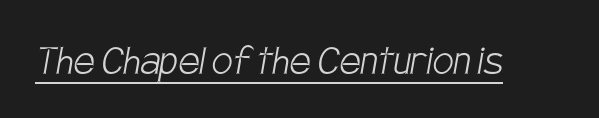
This sample carries an underscore along the baseline area. A light-to-regular cut is what we see here. The characters display no serif detailing; their extremities are plain. The letters sit at their default tracking, neither squeezed nor spread. Varying glyph widths throughout — classic text-font behaviour.
